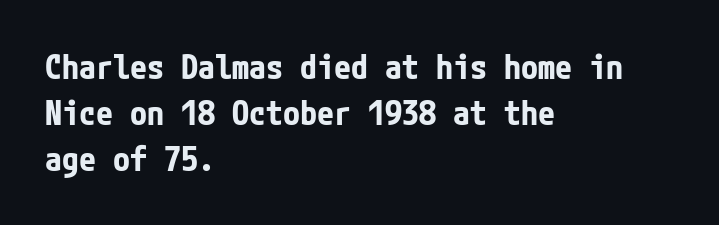
I'd call this a sans setting — the letters go barefoot. A roman cut, with each character standing at attention. Just letters on the line, the space beneath them empty. Whoever set this chose a conventional vertical rhythm. Notice how the passage keeps a crisp vertical edge on the left only. I'd describe the lettering as bold — thick and assertive.
